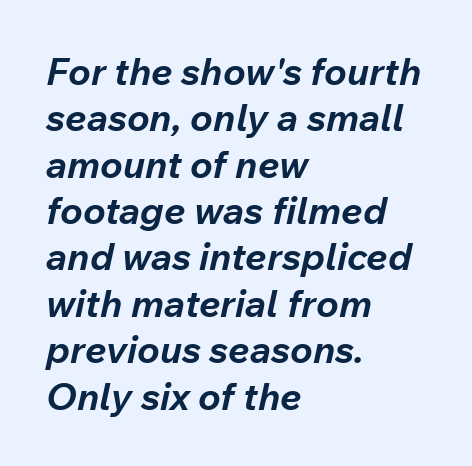
{"italic": "yes", "lean": "right", "slant_degrees": 12, "bold": "yes", "weight": "bold", "width": "normal", "stroke_contrast": "low", "x_height": "medium", "monospaced": "no", "underline": "no", "align": "left", "line_spacing_ratio": 1.22, "letter_spacing": "normal", "letter_spacing_em": 0.0, "glyph_px": 38}
